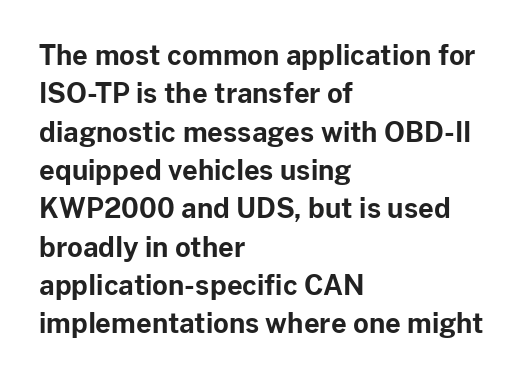
Glyph-to-glyph distance matches everyday printed text. Notice how thick the strokes are: this is what a full bold looks like. A normal amount of white space separates one row of letters from the next. Only glyphs here, with clear space below each row. Vertical strokes here are truly vertical.
